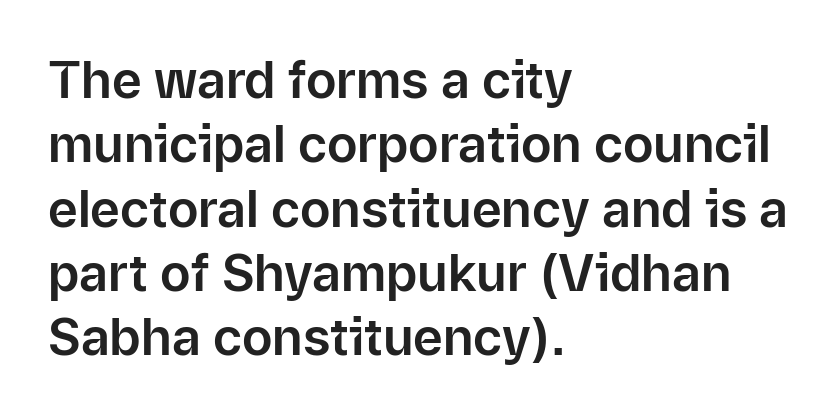
The image shows 51 px sans-serif type, upright; set left-aligned, normal line spacing (1.26x), normal letter spacing, not underlined; low stroke contrast and a medium x-height.
